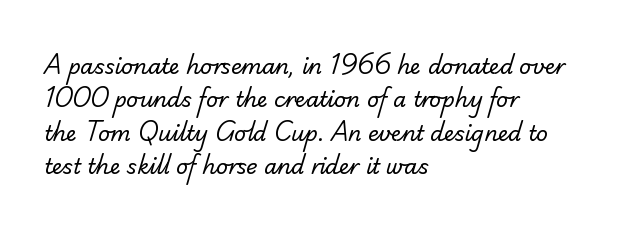
{"bold": "no", "underline": "no", "align": "left", "line_spacing": "normal", "line_spacing_ratio": 1.59, "letter_spacing": "normal", "letter_spacing_em": 0.0, "glyph_px": 21}
